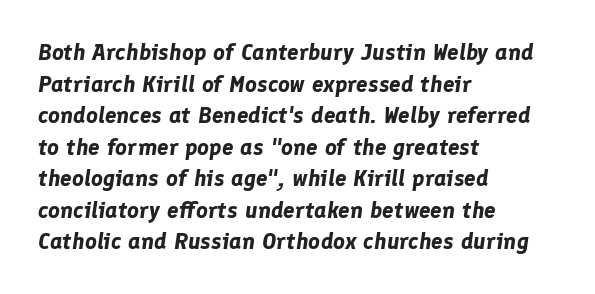
Q: Is the text bold? A: Yes.
Q: Is the text italic (slanted)? A: Yes, it leans right by about 8 degrees.
Q: Is the text underlined? A: No.
Q: How is the paragraph aligned? A: Left-aligned.
Q: Is the spacing between letters normal or unusually wide? A: Normal.
Q: Is the spacing between lines tight, normal or loose? A: Normal.
